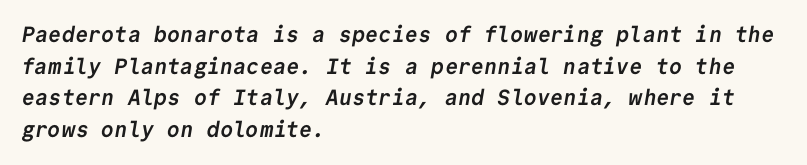
Q: Is the text bold? A: Yes.
Q: Is the text underlined? A: No.
Q: How is the paragraph aligned? A: Left-aligned.
Q: Is the spacing between letters normal or unusually wide? A: Normal.
Q: Is the spacing between lines tight, normal or loose? A: Normal.
